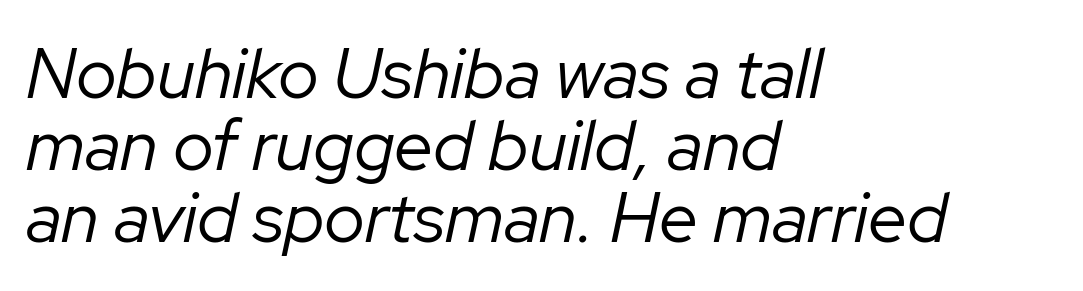
The image shows 70 px regular-weight type, italic (leaning right); set left-aligned, tight line spacing (1.03x), normal letter spacing, not underlined; low stroke contrast and a medium x-height.
